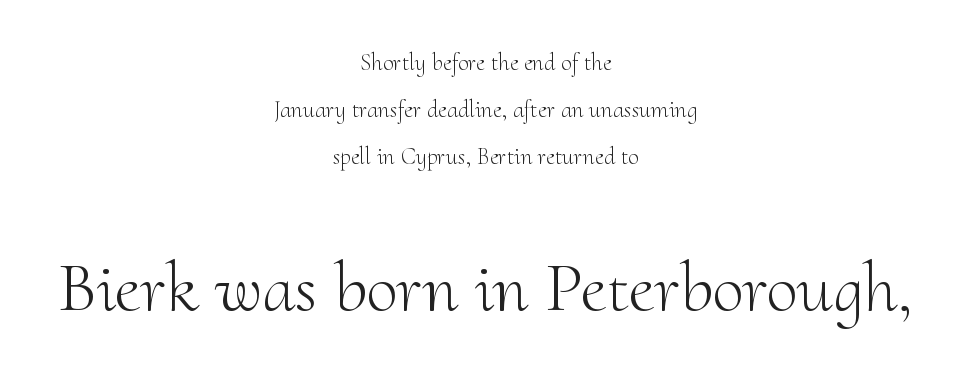
The image shows 71 px light serif type, upright; set centered, loose line spacing (1.95x), normal letter spacing, not underlined; the second (bottom) block is 2.96x larger; medium stroke contrast and a small x-height.
